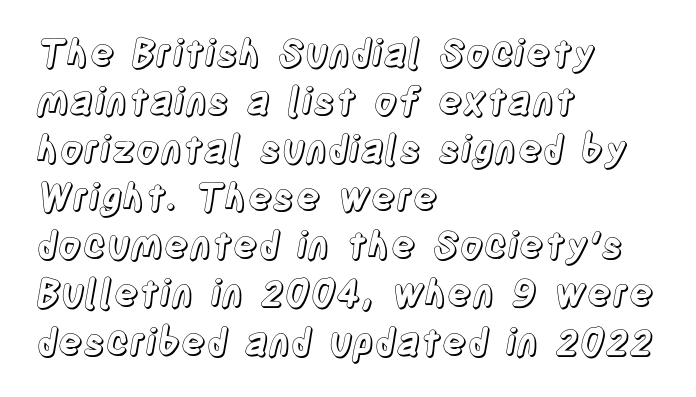
Q: Is the text italic (slanted)? A: Yes.
Q: Is the text underlined? A: No.
Q: How is the paragraph aligned? A: Left-aligned.
Q: Is the spacing between letters normal or unusually wide? A: Normal.
Q: Is the spacing between lines tight, normal or loose? A: Normal.
Q: Width (condensed, normal, or wide)? A: Condensed.
Q: x-height? A: Large.
Q: Monospaced? A: No.
